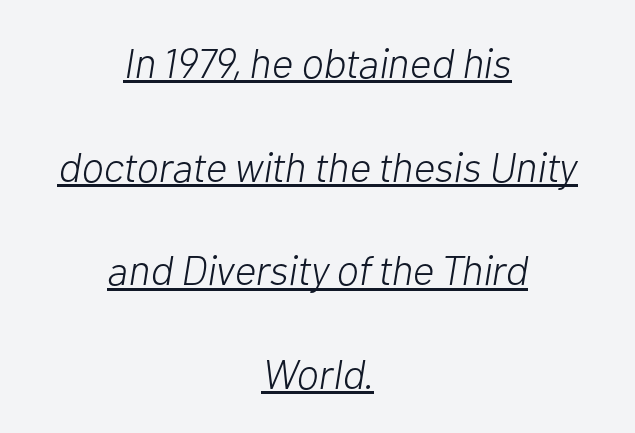
{"italic": "yes", "lean": "right", "slant_degrees": 10, "bold": "no", "weight": "light", "width": "normal", "stroke_contrast": "low", "x_height": "medium", "monospaced": "no", "underline": "yes", "align": "center", "line_spacing": "loose", "line_spacing_ratio": 2.47, "letter_spacing": "normal", "letter_spacing_em": 0.0, "glyph_px": 42}
